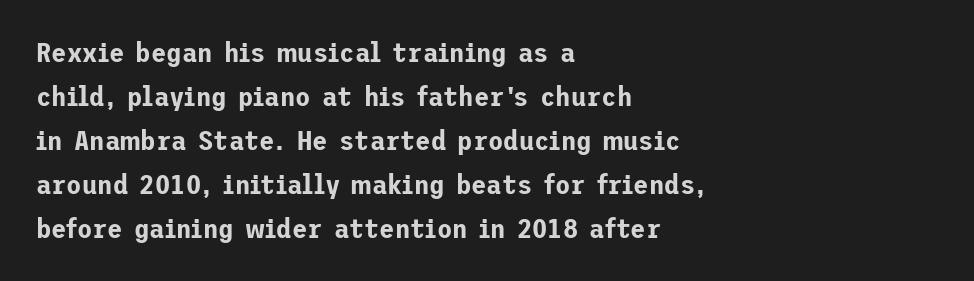
Compared with typical body copy, the letter spacing here is the same. The face used here is a sans, in the tradition of grotesques and geometrics. Ascenders rise straight up at ninety degrees. A clean baseline with only descenders dipping below it. The typesetter chose a ragged-right arrangement here. The line-height multiplier appears to be the usual default.
